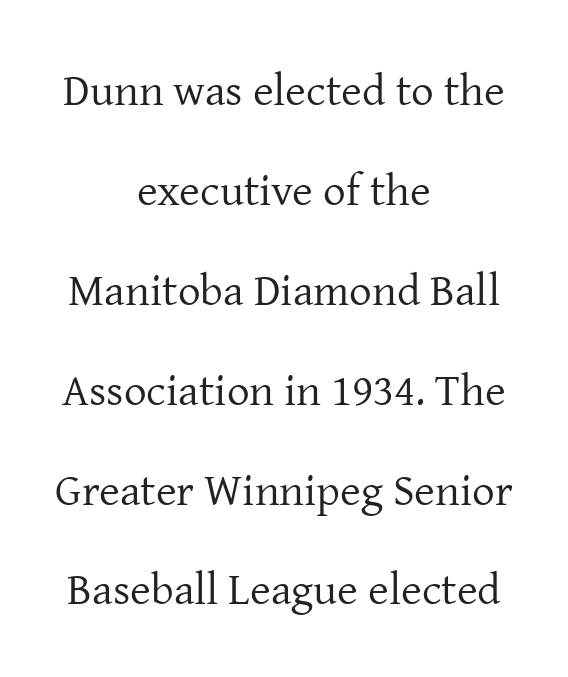
The passage shown has conventional tracking throughout. The face used here is proportionally spaced, like ordinary book or web type. Leftover space on each line is divided equally before and after the words. Descenders are the only things crossing below the line. This is the regular roman posture of the typeface.
